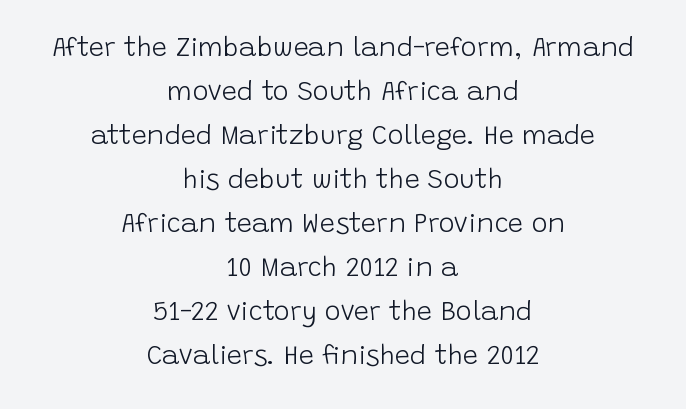
The image shows 27 px text type, upright; set centered, normal line spacing (1.63x), normal letter spacing, not underlined.
